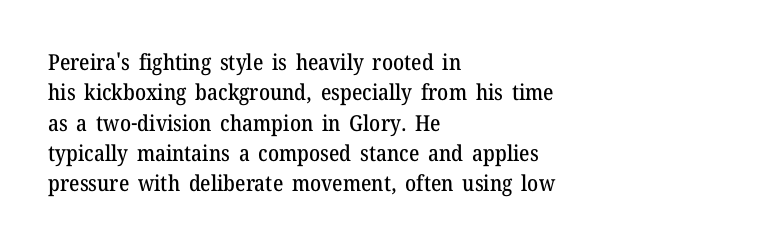
Q: Is the text italic (slanted)? A: No, it is upright.
Q: Is the text underlined? A: No.
Q: How is the paragraph aligned? A: Left-aligned.
Q: Is the spacing between letters normal or unusually wide? A: Normal.
Q: Is the spacing between lines tight, normal or loose? A: Normal.
